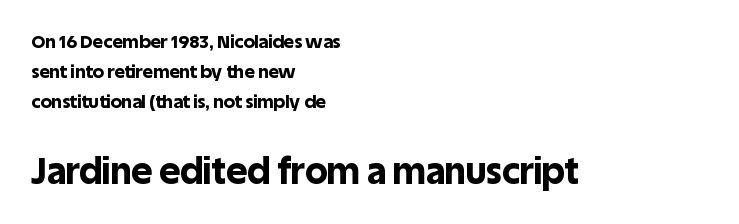
The image shows 36 px bold sans-serif type, upright; set left-aligned, normal line spacing (1.67x), normal letter spacing, not underlined; the second (bottom) block is 2.0x larger; a large x-height.
